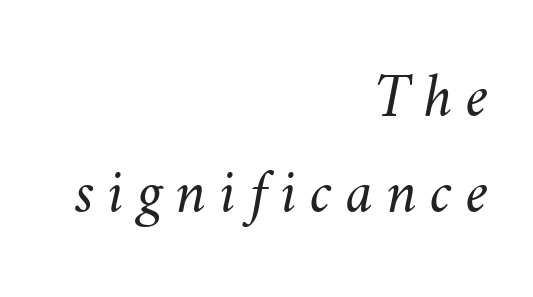
Q: Is the text bold? A: No.
Q: Is the text underlined? A: No.
Q: How is the paragraph aligned? A: Right-aligned.
Q: Is the spacing between letters normal or unusually wide? A: Unusually wide.
Q: Is the spacing between lines tight, normal or loose? A: Normal.
Q: Width (condensed, normal, or wide)? A: Normal.
Q: Stroke contrast? A: Medium.
Q: x-height? A: Small.
Q: Monospaced? A: No.
